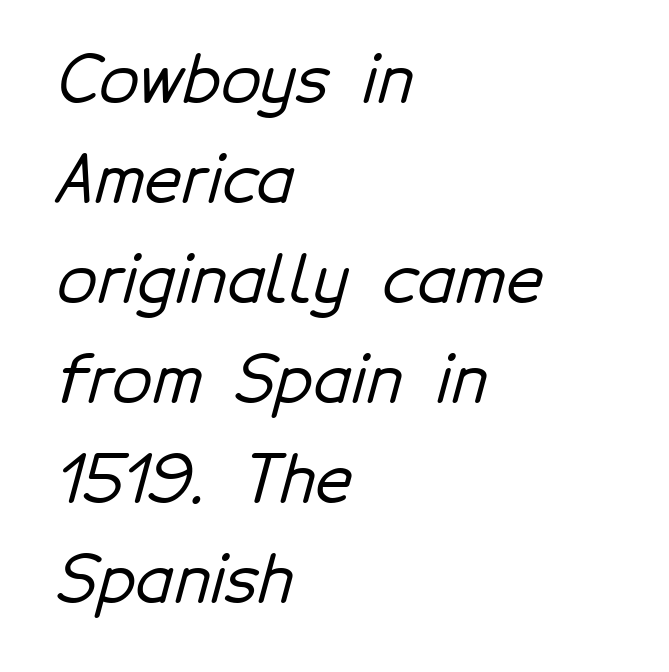
Honestly, the row spacing looks completely unremarkable. These lines are set flush left with a ragged right edge. The gap between lines stays unmarked. The passage shown has conventional tracking throughout. Is this a fixed-width face? No — the glyphs have proportional, varying widths. The face used here is a sans, in the tradition of grotesques and geometrics.
